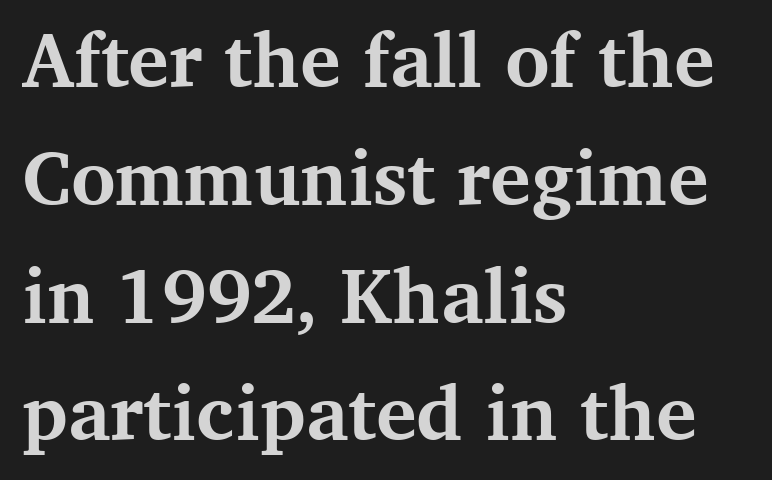
{"serif": "yes", "italic": "no", "bold": "yes", "weight": "bold", "width": "normal", "stroke_contrast": "medium", "x_height": "medium", "monospaced": "no", "underline": "no", "align": "left", "line_spacing": "normal", "line_spacing_ratio": 1.55, "letter_spacing": "normal", "letter_spacing_em": 0.0, "glyph_px": 76}
